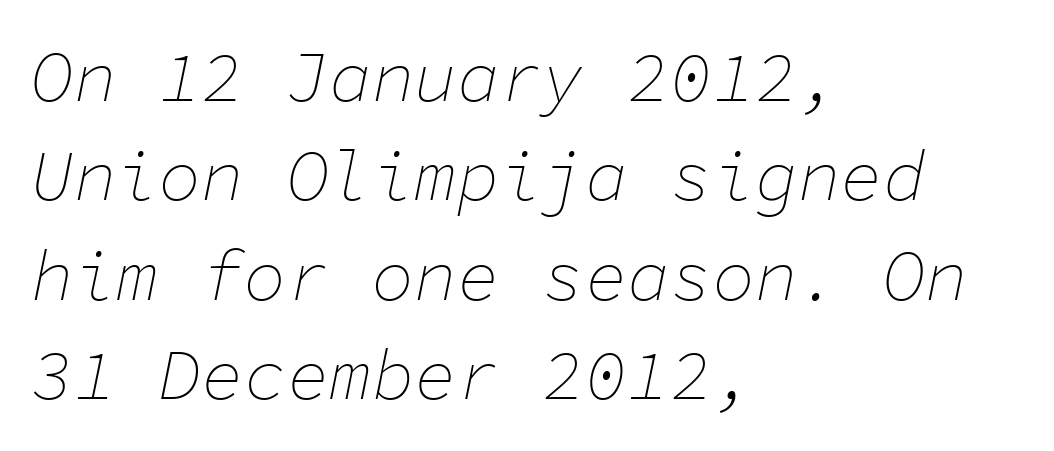
The image shows 71 px thin type, italic (leaning right), monospaced; set left-aligned, normal line spacing (1.4x), normal letter spacing, not underlined; low stroke contrast and a medium x-height.
